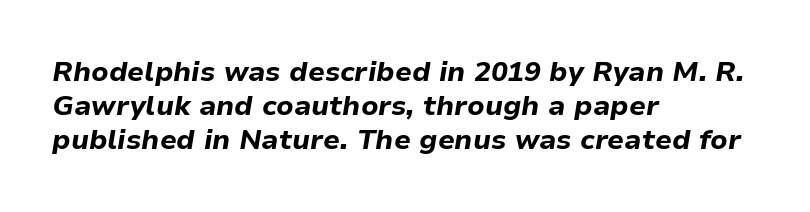
Letter spacing: default. Clear beneath every line of the passage. The rag falls on the right side of this text block. Slant detected: the letters are inclined.
